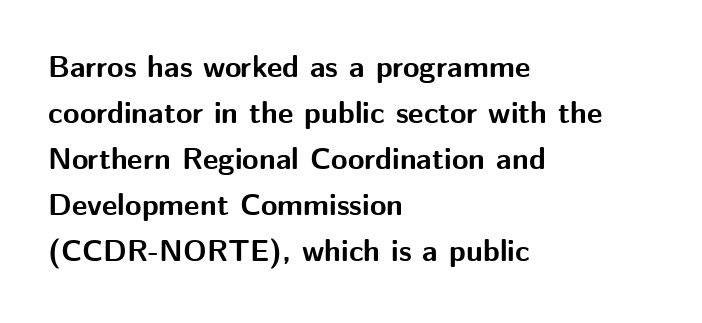
Q: Is the text bold? A: Yes.
Q: Is the text italic (slanted)? A: No, it is upright.
Q: Is the typeface a serif or a sans-serif typeface? A: Sans-serif.
Q: Is the text underlined? A: No.
Q: How is the paragraph aligned? A: Left-aligned.
Q: Is the spacing between letters normal or unusually wide? A: Normal.
Q: Is the spacing between lines tight, normal or loose? A: Normal.
Q: Width (condensed, normal, or wide)? A: Normal.
Q: Stroke contrast? A: Medium.
Q: x-height? A: Medium.
Q: Monospaced? A: No.
